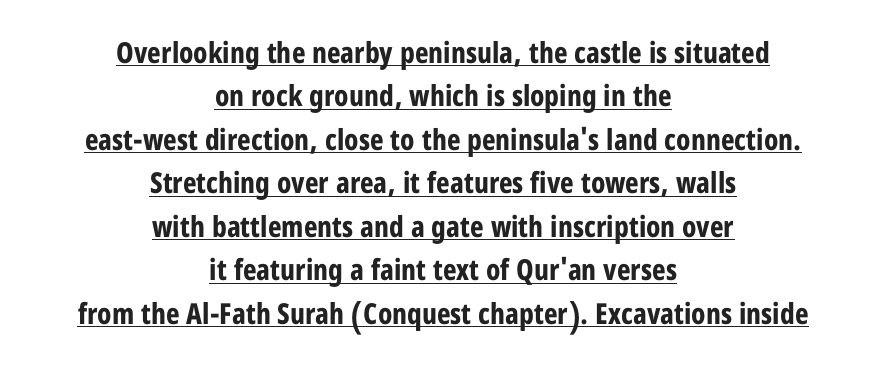
The image shows 29 px bold, condensed sans-serif type, upright; set centered, normal line spacing (1.5x), normal letter spacing, underlined; low stroke contrast and a medium x-height.
